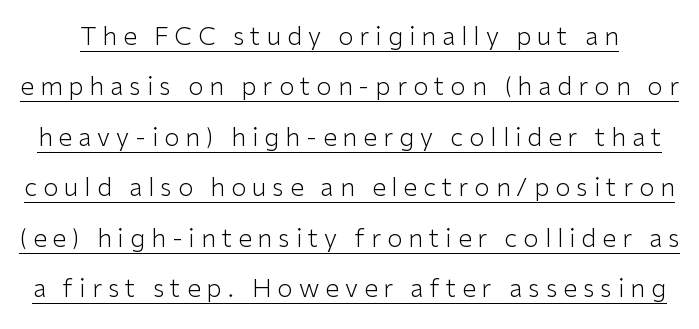
The horizontal fit of the characters is loose and conspicuously gappy. These characters rest on top of a visible drawn line. No letter is thick-stroked: the sample isn't bold. The block of text is sparse from top to bottom, with ample space between rows.
